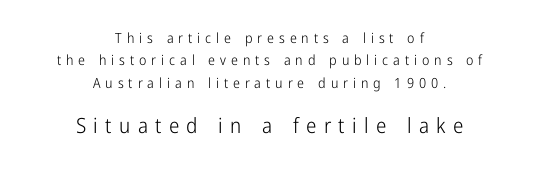
The image shows 21 px text type, upright; set centered, normal line spacing (1.6x), unusually wide letter spacing (+0.35 em), not underlined; the second (bottom) block is 1.5x larger.
